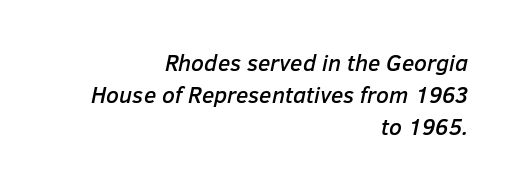
The image shows 23 px text type, italic (leaning right); set right-aligned, normal line spacing (1.39x), normal letter spacing, not underlined.
